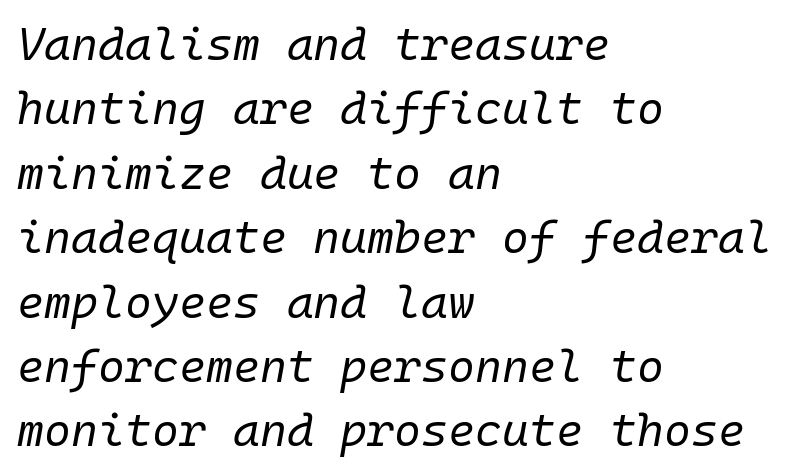
The image shows 46 px regular-weight type, italic (leaning right), monospaced; set left-aligned, normal line spacing (1.4x), normal letter spacing, not underlined; low stroke contrast and a medium x-height.
